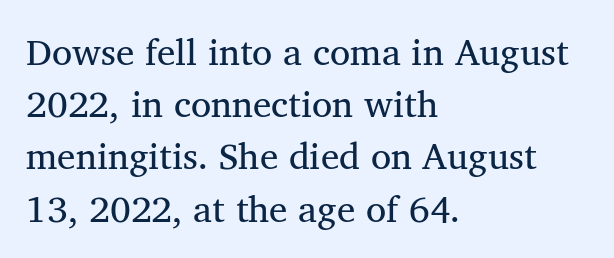
Q: Is the text bold? A: No.
Q: Is the text italic (slanted)? A: No, it is upright.
Q: Is the typeface a serif or a sans-serif typeface? A: Serif.
Q: Is the text underlined? A: No.
Q: How is the paragraph aligned? A: Left-aligned.
Q: Is the spacing between letters normal or unusually wide? A: Normal.
Q: Is the spacing between lines tight, normal or loose? A: Normal.
Q: Width (condensed, normal, or wide)? A: Normal.
Q: Stroke contrast? A: Medium.
Q: x-height? A: Medium.
Q: Monospaced? A: No.
